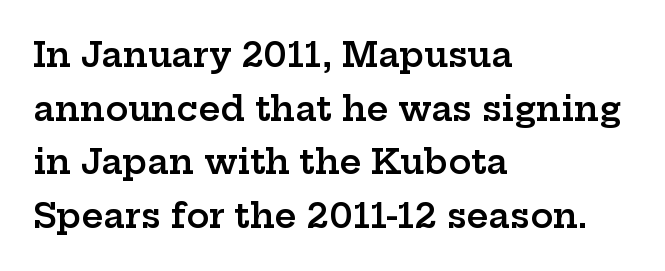
Does the lettering tilt? It doesn't — this is upright. Compared with a centered layout, this one pins lines to the left instead. Look at the bottom of the vertical strokes: they flare into serifs here. A typesetter would call this proportional, since set widths differ per character.
